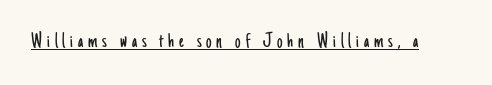
The image shows 22 px text type, upright; set unusually wide letter spacing (+0.22 em), underlined.
